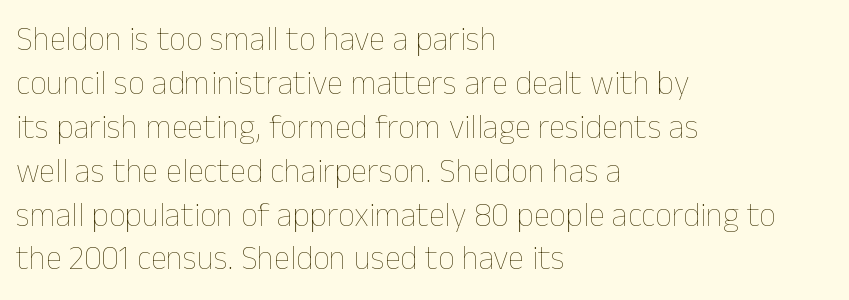
{"italic": "no", "bold": "no", "weight": "thin", "width": "normal", "stroke_contrast": "low", "x_height": "medium", "monospaced": "no", "underline": "no", "align": "left", "line_spacing": "normal", "line_spacing_ratio": 1.33, "letter_spacing": "normal", "letter_spacing_em": 0.0, "glyph_px": 33}
